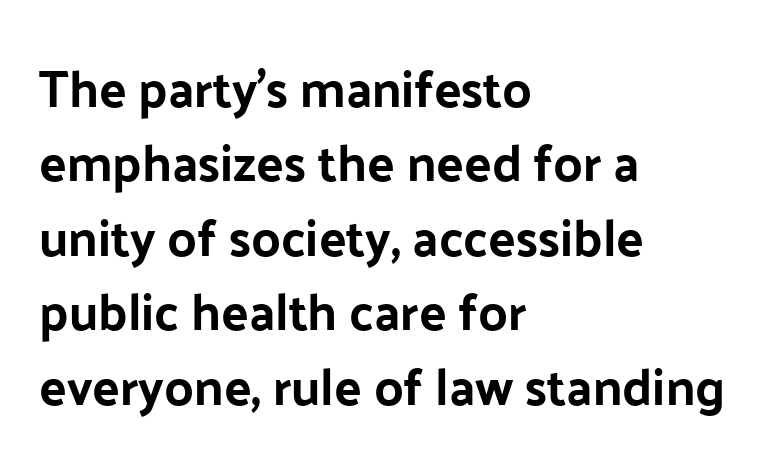
The image shows 51 px bold sans-serif type, upright; set left-aligned, normal line spacing (1.46x), normal letter spacing, not underlined; low stroke contrast and a medium x-height.
